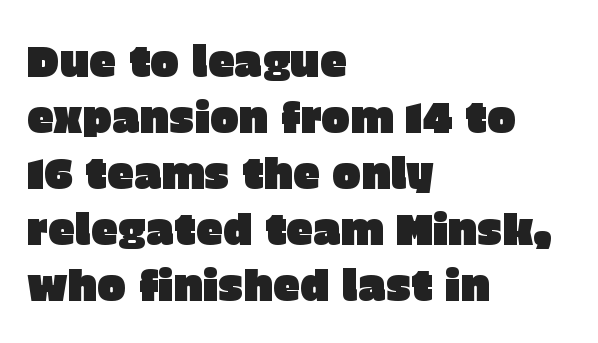
Q: Is the text italic (slanted)? A: No, it is upright.
Q: Is the typeface a serif or a sans-serif typeface? A: Sans-serif.
Q: Is the text underlined? A: No.
Q: How is the paragraph aligned? A: Left-aligned.
Q: Is the spacing between letters normal or unusually wide? A: Normal.
Q: Is the spacing between lines tight, normal or loose? A: Normal.
Q: Width (condensed, normal, or wide)? A: Normal.
Q: Stroke contrast? A: Low.
Q: x-height? A: Large.
Q: Monospaced? A: No.
